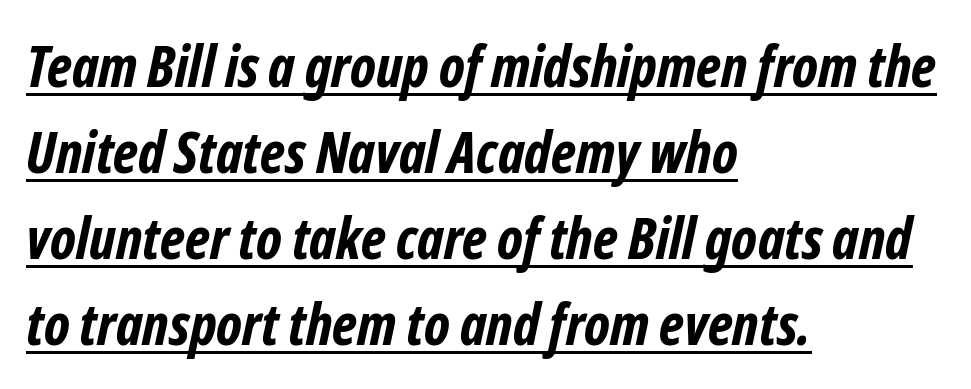
Q: Is the text bold? A: Yes.
Q: Is the typeface a serif or a sans-serif typeface? A: Sans-serif.
Q: Is the text underlined? A: Yes.
Q: How is the paragraph aligned? A: Left-aligned.
Q: Is the spacing between letters normal or unusually wide? A: Normal.
Q: Is the spacing between lines tight, normal or loose? A: Normal.
Q: Width (condensed, normal, or wide)? A: Condensed.
Q: Stroke contrast? A: Low.
Q: x-height? A: Medium.
Q: Monospaced? A: No.
